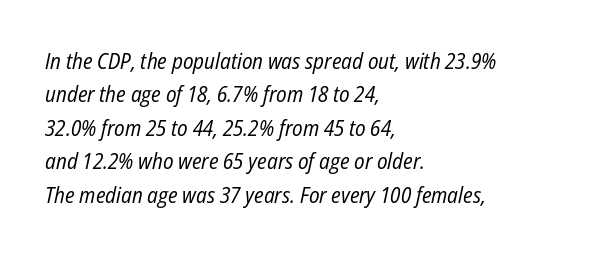
Observe the lean: these are italic letterforms. Stroke thickness stays within the range of a standard reading face or lighter. Horizontal alignment here is leftward, the default for most running prose. Default kerning and tracking; the words read as compact shapes. The gap between lines stays unmarked. The rendering uses a moderate line-height, typical for paragraphs.
